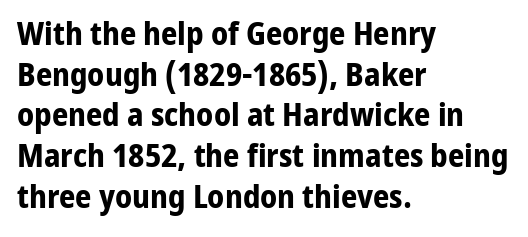
The image shows 32 px bold sans-serif type, upright; set left-aligned, normal line spacing (1.27x), normal letter spacing, not underlined; low stroke contrast and a medium x-height.
